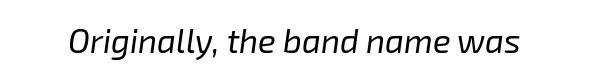
Q: Is the text bold? A: No.
Q: Is the text italic (slanted)? A: Yes, it leans right by about 8 degrees.
Q: Is the text underlined? A: No.
Q: Is the spacing between letters normal or unusually wide? A: Normal.
Q: Width (condensed, normal, or wide)? A: Normal.
Q: Stroke contrast? A: Low.
Q: x-height? A: Medium.
Q: Monospaced? A: No.
